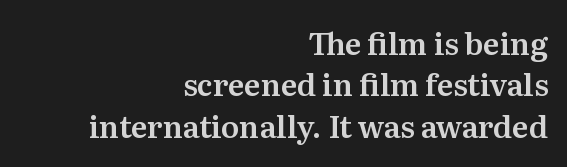
Q: Is the text italic (slanted)? A: No, it is upright.
Q: Is the typeface a serif or a sans-serif typeface? A: Serif.
Q: Is the text underlined? A: No.
Q: How is the paragraph aligned? A: Right-aligned.
Q: Is the spacing between letters normal or unusually wide? A: Normal.
Q: Is the spacing between lines tight, normal or loose? A: Normal.
Q: Width (condensed, normal, or wide)? A: Normal.
Q: Stroke contrast? A: Medium.
Q: x-height? A: Medium.
Q: Monospaced? A: No.
